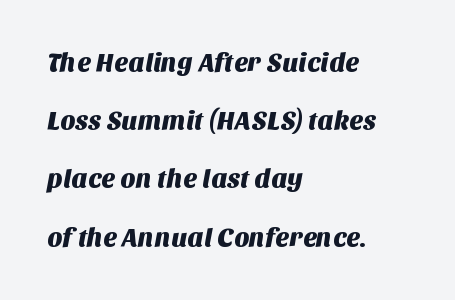
The image shows 26 px text type; set left-aligned, loose line spacing (2.24x), normal letter spacing, not underlined.
